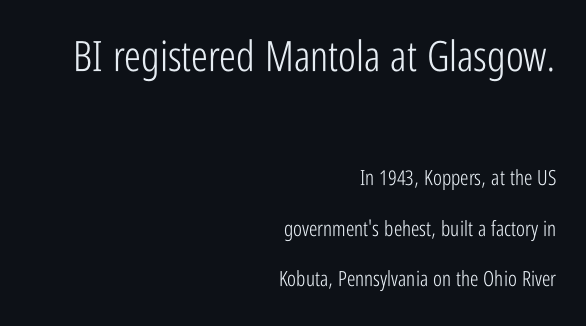
The typeface chosen for these lines omits serifs. A typesetter would call this leading open, well beyond the default. Does the bottom block carry the larger type? No, the top block does. Just letters on the line, the space beneath them empty.
